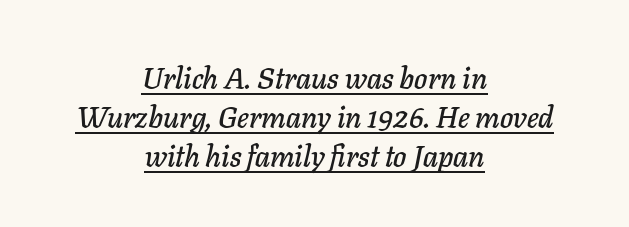
The image shows 30 px text type, italic (leaning right); set centered, normal line spacing (1.3x), normal letter spacing, underlined; low stroke contrast and a medium x-height.
